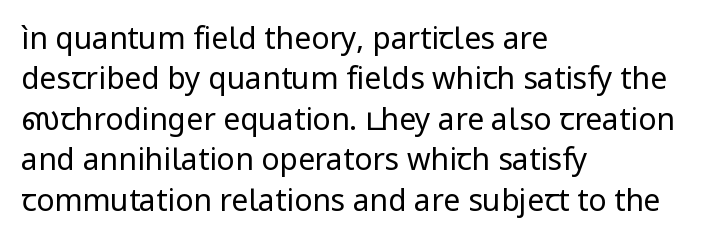
{"serif": "no", "italic": "no", "bold": "no", "weight": "regular", "width": "normal", "stroke_contrast": "low", "x_height": "medium", "monospaced": "no", "underline": "no", "align": "left", "line_spacing": "normal", "line_spacing_ratio": 1.35, "letter_spacing": "normal", "letter_spacing_em": 0.0, "glyph_px": 30}
